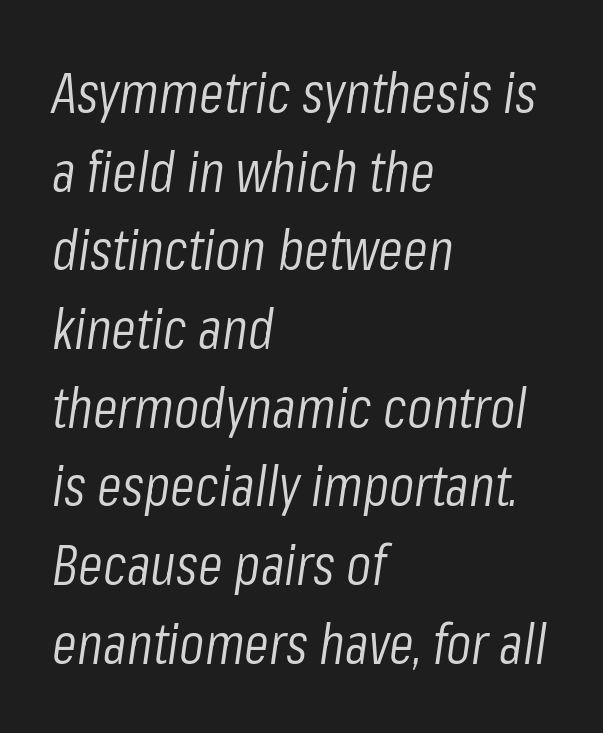
The image shows 57 px light, condensed type, italic (leaning right); set left-aligned, normal line spacing (1.38x), normal letter spacing, not underlined; low stroke contrast and a medium x-height.
